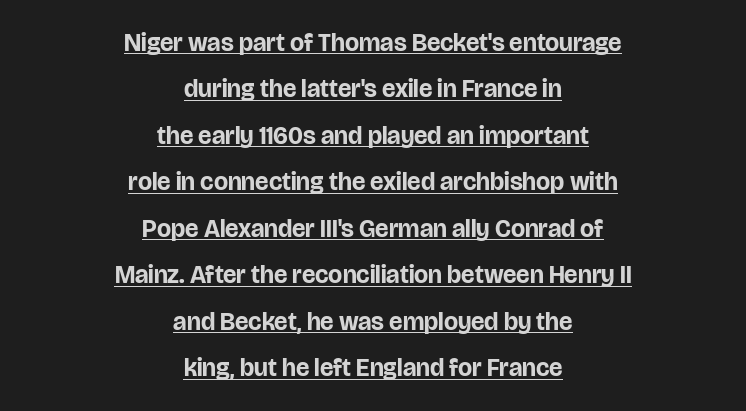
Ordinary non-slanted type is in use. A continuous stroke trails under the words, as in a hyperlink. Layout note: lines centered. Nothing unusual about the tracking: characters are spaced as the font intends.
